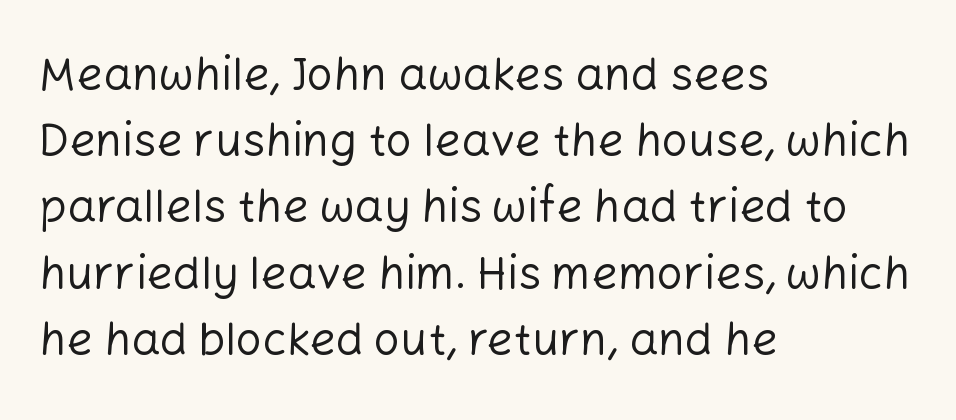
The image shows 46 px regular-weight sans-serif type, upright; set left-aligned, normal line spacing (1.44x), normal letter spacing, not underlined; low stroke contrast and a medium x-height.
